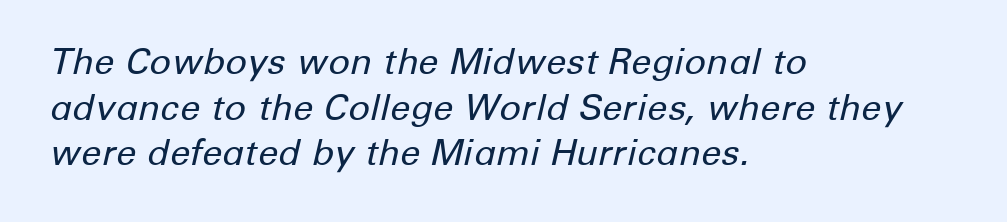
Q: Is the text bold? A: No.
Q: Is the text italic (slanted)? A: Yes, it leans right by about 12 degrees.
Q: Is the text underlined? A: No.
Q: How is the paragraph aligned? A: Left-aligned.
Q: Is the spacing between letters normal or unusually wide? A: Normal.
Q: Is the spacing between lines tight, normal or loose? A: Normal.
Q: Width (condensed, normal, or wide)? A: Normal.
Q: Stroke contrast? A: Low.
Q: x-height? A: Medium.
Q: Monospaced? A: No.
